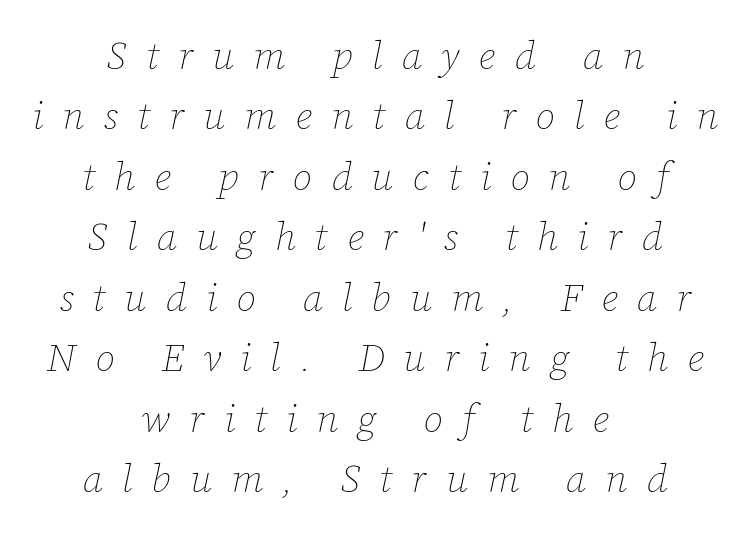
Q: Is the text bold? A: No.
Q: Is the text italic (slanted)? A: Yes, it leans right by about 12 degrees.
Q: Is the text underlined? A: No.
Q: How is the paragraph aligned? A: Centered.
Q: Is the spacing between letters normal or unusually wide? A: Unusually wide.
Q: Is the spacing between lines tight, normal or loose? A: Normal.
Q: Width (condensed, normal, or wide)? A: Normal.
Q: Stroke contrast? A: Low.
Q: x-height? A: Medium.
Q: Monospaced? A: No.
